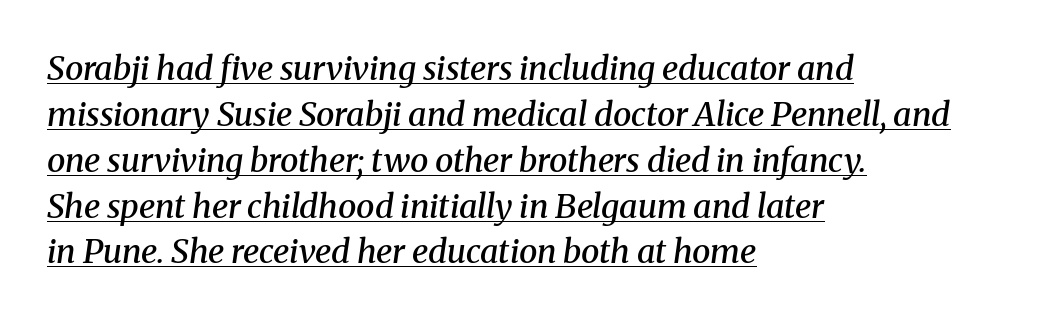
{"serif": "yes", "italic": "yes", "lean": "right", "slant_degrees": 8, "bold": "semi", "weight": "semibold", "width": "normal", "stroke_contrast": "medium", "x_height": "medium", "monospaced": "no", "underline": "yes", "align": "left", "line_spacing": "normal", "line_spacing_ratio": 1.39, "letter_spacing": "normal", "letter_spacing_em": 0.0, "glyph_px": 33}
